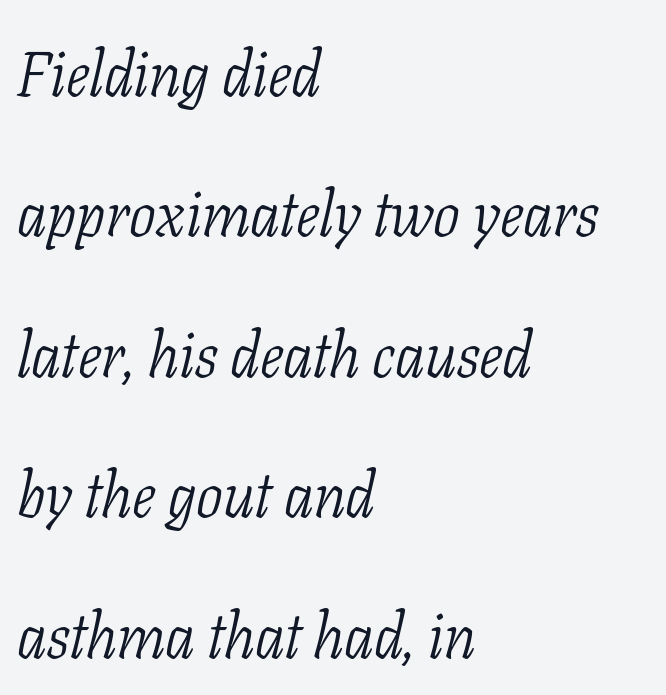
The image shows 63 px light, condensed serif type, italic (leaning right); set left-aligned, loose line spacing (2.23x), normal letter spacing, not underlined; low stroke contrast and a medium x-height.
